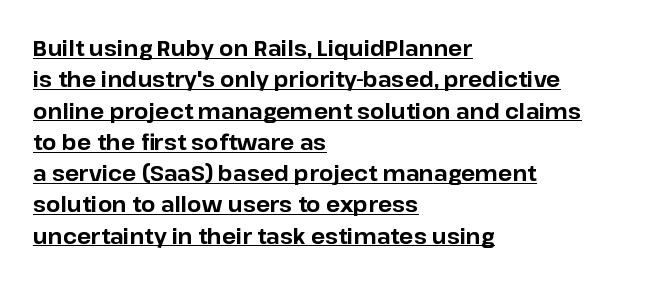
Q: Is the text bold? A: Yes.
Q: Is the text italic (slanted)? A: No, it is upright.
Q: Is the text underlined? A: Yes.
Q: How is the paragraph aligned? A: Left-aligned.
Q: Is the spacing between letters normal or unusually wide? A: Normal.
Q: Is the spacing between lines tight, normal or loose? A: Normal.
